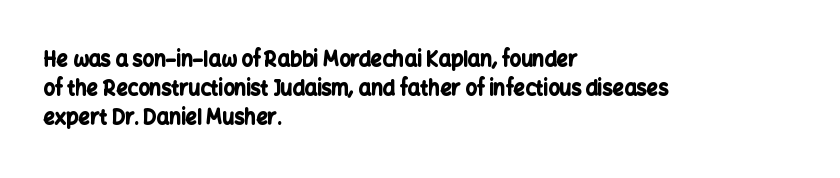
The image shows 20 px bold type, upright; set left-aligned, normal line spacing (1.45x), normal letter spacing, not underlined.
